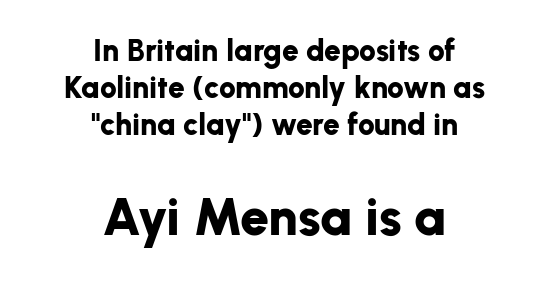
{"serif": "no", "italic": "no", "bold": "yes", "weight": "bold", "width": "normal", "stroke_contrast": "low", "x_height": "medium", "monospaced": "no", "underline": "no", "align": "center", "line_spacing_ratio": 1.24, "letter_spacing": "normal", "letter_spacing_em": 0.0, "larger_block": "second", "size_ratio": 1.73, "glyph_px": 52}
